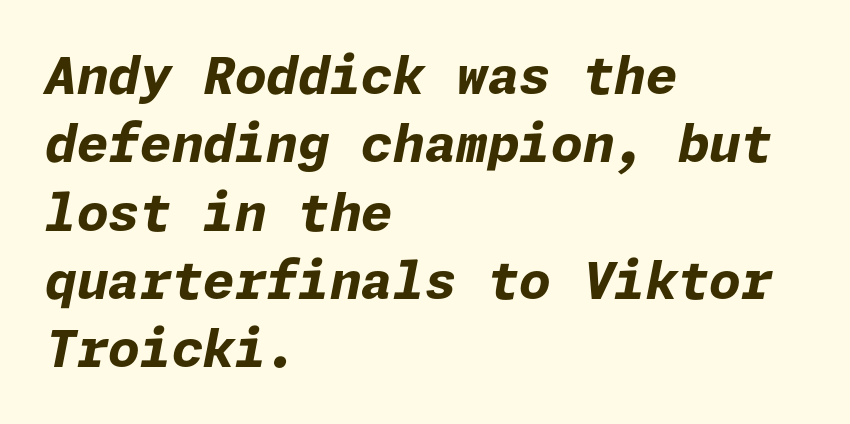
These lines keep a tight, regular rhythm from letter to letter. Does the weight exceed regular? Yes, all the way to bold. Compared with a centered layout, this one pins lines to the left instead. Type without underlining.
